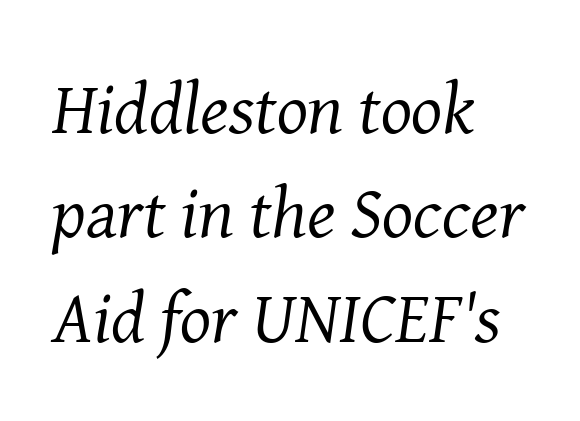
{"serif": "yes", "italic": "yes", "lean": "right", "slant_degrees": 8, "bold": "no", "weight": "regular", "width": "normal", "stroke_contrast": "medium", "x_height": "medium", "monospaced": "no", "underline": "no", "align": "left", "line_spacing": "normal", "line_spacing_ratio": 1.43, "letter_spacing": "normal", "letter_spacing_em": 0.0, "glyph_px": 73}
